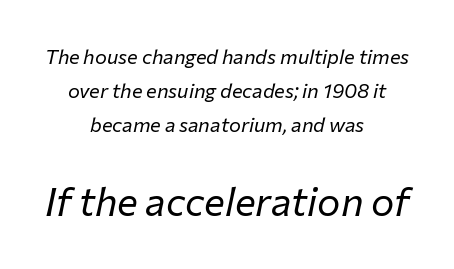
A typesetter would call this leading conventional body-copy spacing. The strokes carry an ordinary text weight at most. Scale increases going downward across the two blocks. Style check: oblique.
